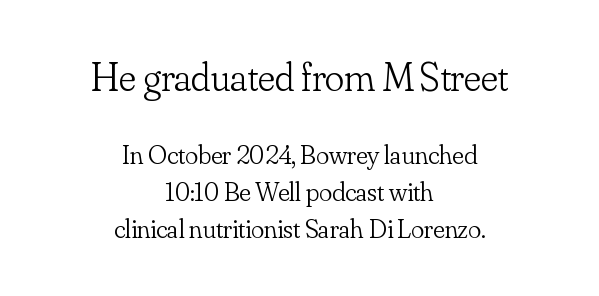
{"serif": "yes", "italic": "no", "bold": "no", "weight": "light", "width": "normal", "stroke_contrast": "low", "x_height": "small", "monospaced": "no", "underline": "no", "align": "center", "line_spacing": "normal", "line_spacing_ratio": 1.36, "letter_spacing": "normal", "letter_spacing_em": 0.0, "larger_block": "first", "size_ratio": 1.48, "glyph_px": 40}
